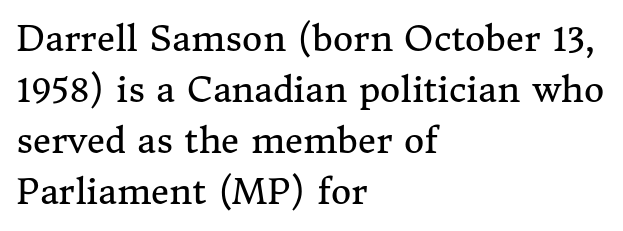
The type family on display is of the serif kind. The horizontal fit of the characters is conventional and even. Nobody drew a line under any word here. Each line starts at the same left margin while the right side varies. Vertical stems look standard width or narrower in stroke.
